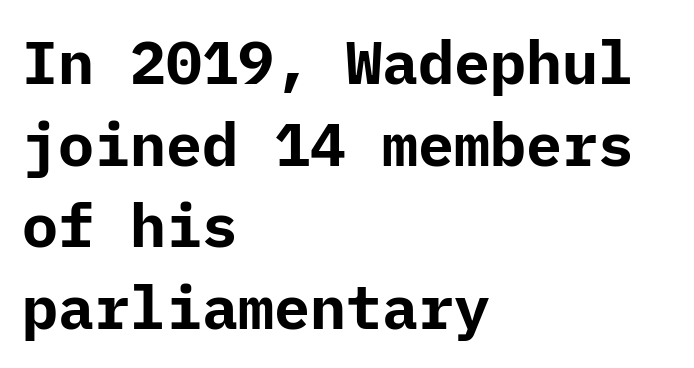
The image shows 60 px bold sans-serif type, upright; set left-aligned, normal line spacing (1.36x), normal letter spacing, not underlined; low stroke contrast and a medium x-height.
